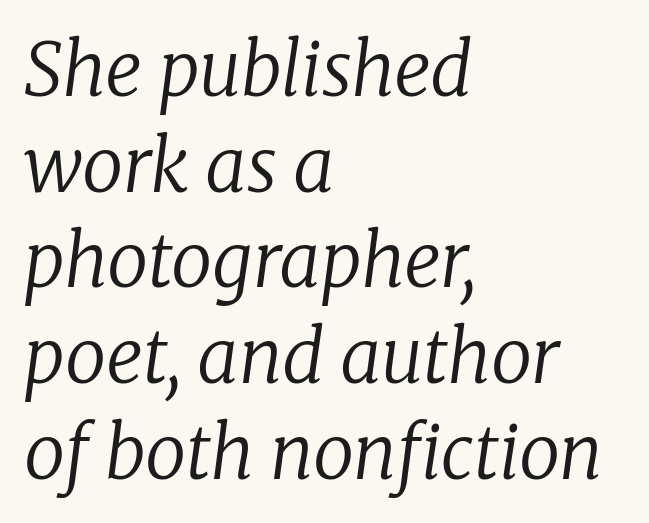
The image shows 73 px regular-weight serif type, italic (leaning right); set left-aligned, normal line spacing (1.31x), normal letter spacing, not underlined; low stroke contrast and a medium x-height.
